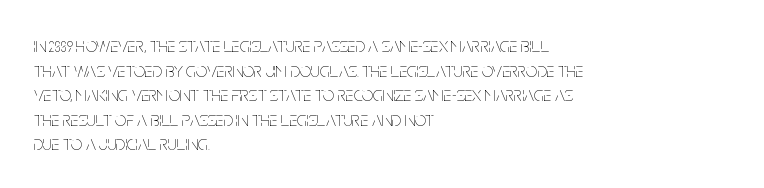
{"italic": "no", "bold": "no", "underline": "no", "align": "left", "line_spacing_ratio": 1.23, "letter_spacing": "normal", "letter_spacing_em": 0.0, "glyph_px": 20}
